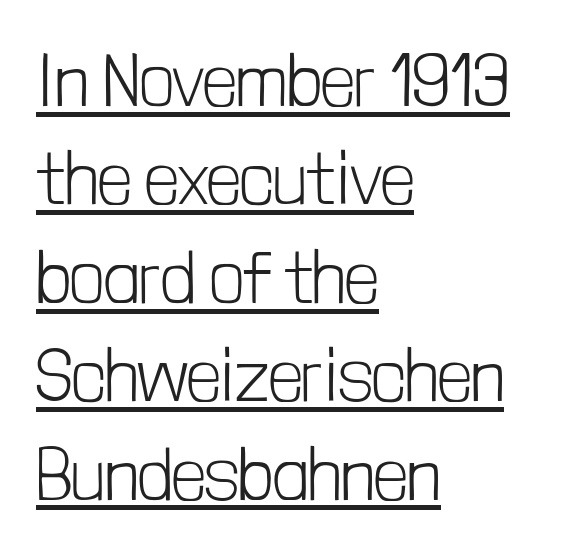
The image shows 74 px light, condensed sans-serif type, upright; set left-aligned, normal line spacing (1.33x), normal letter spacing, underlined; low stroke contrast and a medium x-height.
